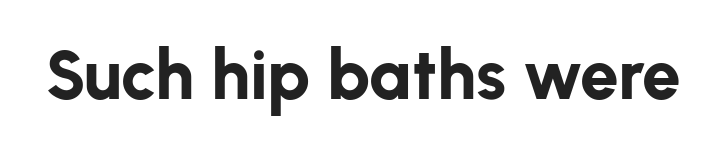
{"serif": "no", "italic": "no", "bold": "yes", "weight": "bold", "width": "normal", "stroke_contrast": "low", "x_height": "medium", "monospaced": "no", "underline": "no", "letter_spacing": "normal", "letter_spacing_em": 0.0, "glyph_px": 69}
